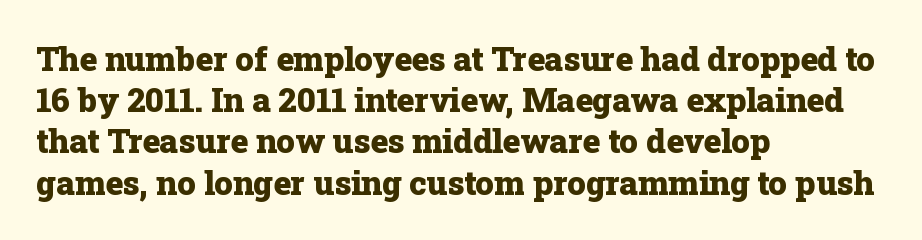
Q: Is the text bold? A: Yes.
Q: Is the text italic (slanted)? A: No, it is upright.
Q: Is the typeface a serif or a sans-serif typeface? A: Serif.
Q: Is the text underlined? A: No.
Q: How is the paragraph aligned? A: Left-aligned.
Q: Is the spacing between letters normal or unusually wide? A: Normal.
Q: Is the spacing between lines tight, normal or loose? A: Normal.
Q: Width (condensed, normal, or wide)? A: Normal.
Q: Stroke contrast? A: Low.
Q: x-height? A: Medium.
Q: Monospaced? A: No.
